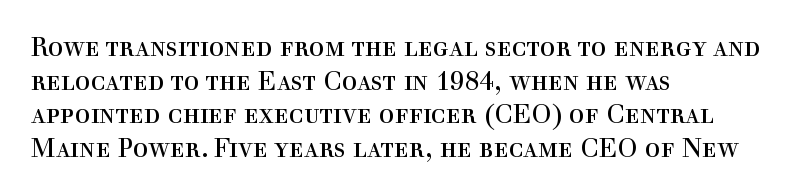
Q: Is the text bold? A: No.
Q: Is the text italic (slanted)? A: No, it is upright.
Q: Is the text underlined? A: No.
Q: How is the paragraph aligned? A: Left-aligned.
Q: Is the spacing between letters normal or unusually wide? A: Normal.
Q: Is the spacing between lines tight, normal or loose? A: Normal.
